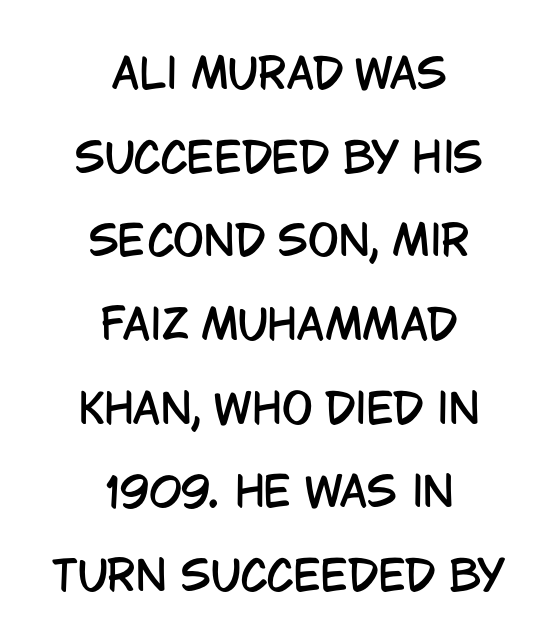
{"serif": "no", "italic": "no", "width": "condensed", "stroke_contrast": "low", "x_height": "large", "monospaced": "no", "underline": "no", "align": "center", "line_spacing": "loose", "line_spacing_ratio": 2.04, "letter_spacing": "normal", "letter_spacing_em": 0.0, "glyph_px": 41}
